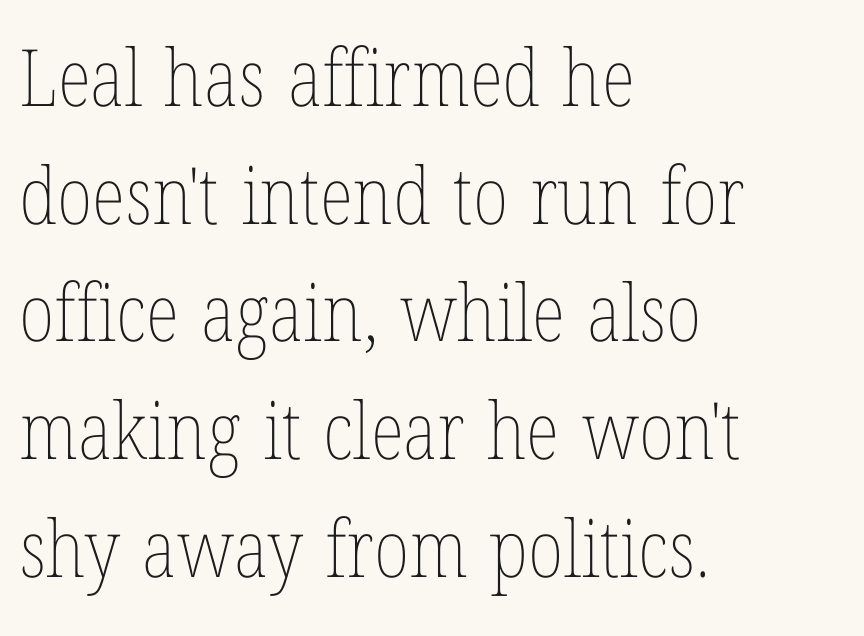
The image shows 79 px thin, condensed type, upright; set left-aligned, normal line spacing (1.49x), normal letter spacing, not underlined; low stroke contrast and a medium x-height.
